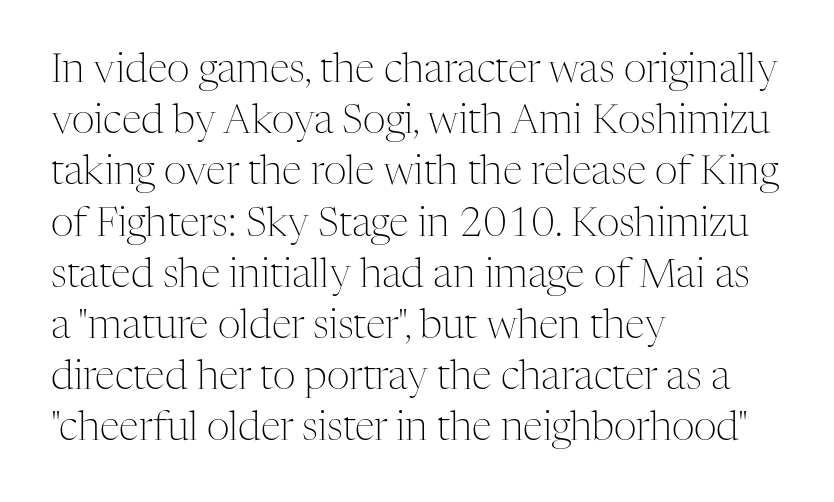
Q: Is the text bold? A: No.
Q: Is the text italic (slanted)? A: No, it is upright.
Q: Is the typeface a serif or a sans-serif typeface? A: Serif.
Q: Is the text underlined? A: No.
Q: How is the paragraph aligned? A: Left-aligned.
Q: Is the spacing between letters normal or unusually wide? A: Normal.
Q: Is the spacing between lines tight, normal or loose? A: Normal.
Q: Width (condensed, normal, or wide)? A: Normal.
Q: Stroke contrast? A: Medium.
Q: x-height? A: Medium.
Q: Monospaced? A: No.
